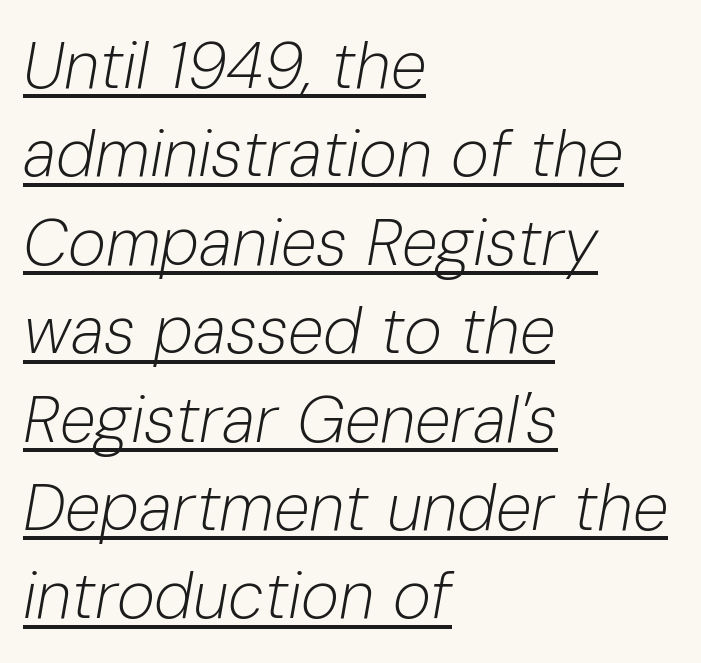
The line-height multiplier appears to be the usual default. Quick note: italic. This rendering features underlined lettering. The rendering anchors every line to the left-hand side. The horizontal fit of the characters is conventional and even. This reads as an unemphasized weight, regular at the heaviest.
